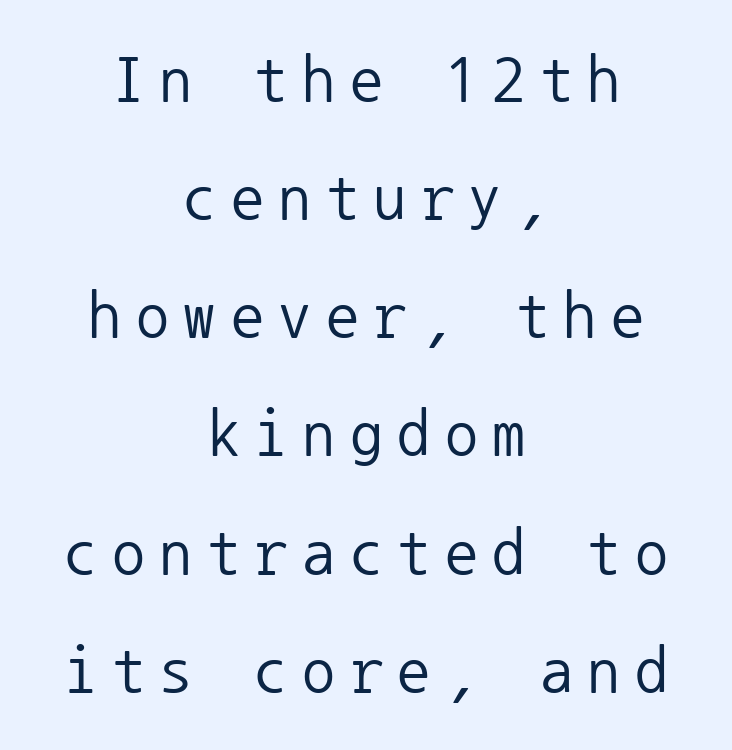
{"serif": "no", "italic": "no", "bold": "no", "weight": "regular", "width": "normal", "stroke_contrast": "low", "x_height": "medium", "monospaced": "yes", "underline": "no", "align": "center", "line_spacing_ratio": 1.79, "letter_spacing": "wide", "letter_spacing_em": 0.22, "glyph_px": 66}
